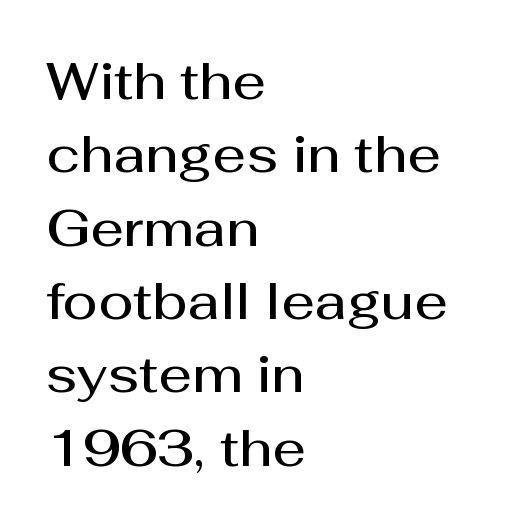
{"serif": "no", "italic": "no", "bold": "semi", "weight": "semibold", "width": "normal", "stroke_contrast": "medium", "x_height": "medium", "monospaced": "no", "underline": "no", "align": "left", "line_spacing": "normal", "line_spacing_ratio": 1.41, "letter_spacing": "normal", "letter_spacing_em": 0.0, "glyph_px": 52}
